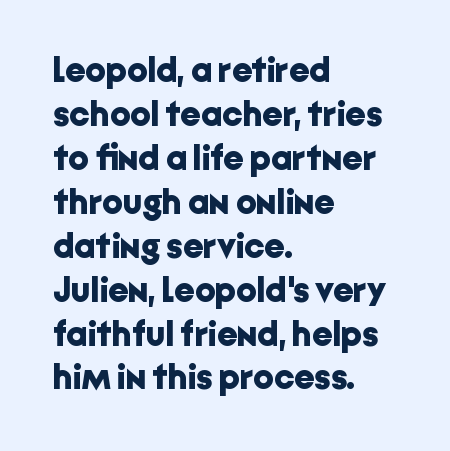
Q: Is the text bold? A: Yes.
Q: Is the text italic (slanted)? A: No, it is upright.
Q: Is the typeface a serif or a sans-serif typeface? A: Sans-serif.
Q: Is the text underlined? A: No.
Q: How is the paragraph aligned? A: Left-aligned.
Q: Is the spacing between letters normal or unusually wide? A: Normal.
Q: Width (condensed, normal, or wide)? A: Normal.
Q: Stroke contrast? A: Low.
Q: x-height? A: Medium.
Q: Monospaced? A: No.
